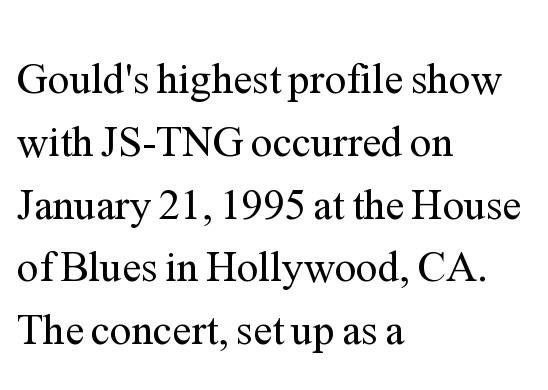
The image shows 43 px regular-weight serif type, upright; set left-aligned, normal line spacing (1.46x), normal letter spacing, not underlined; medium stroke contrast and a medium x-height.
